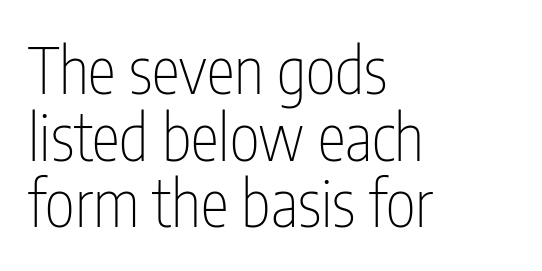
The letters sit at their default tracking, neither squeezed nor spread. Nothing heavy about these letters — not bold at all. Look at the bottom of the vertical strokes: they stop flat, with no serifs. Characters remain perfectly vertical along every line. Looks like regular typesetting: each glyph gets only the width it needs.
